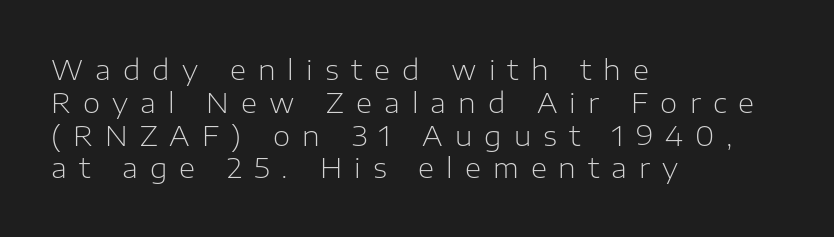
{"serif": "no", "italic": "no", "bold": "no", "weight": "light", "width": "normal", "stroke_contrast": "low", "x_height": "medium", "monospaced": "no", "underline": "no", "align": "left", "line_spacing_ratio": 1.17, "letter_spacing": "wide", "letter_spacing_em": 0.43, "glyph_px": 28}
